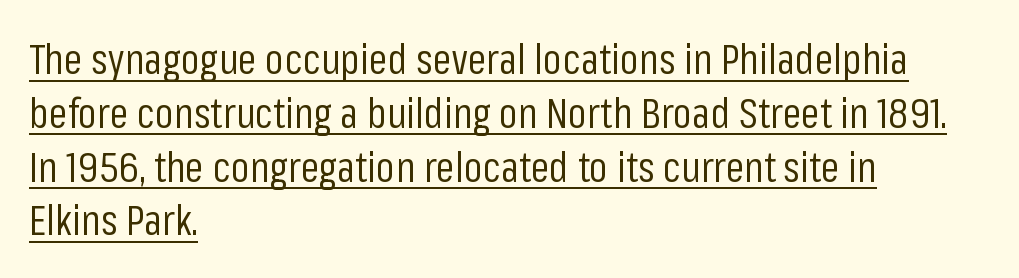
Q: Is the text bold? A: No.
Q: Is the text italic (slanted)? A: No, it is upright.
Q: Is the typeface a serif or a sans-serif typeface? A: Sans-serif.
Q: Is the text underlined? A: Yes.
Q: How is the paragraph aligned? A: Left-aligned.
Q: Is the spacing between letters normal or unusually wide? A: Normal.
Q: Is the spacing between lines tight, normal or loose? A: Normal.
Q: Width (condensed, normal, or wide)? A: Condensed.
Q: Stroke contrast? A: Low.
Q: x-height? A: Medium.
Q: Monospaced? A: No.
